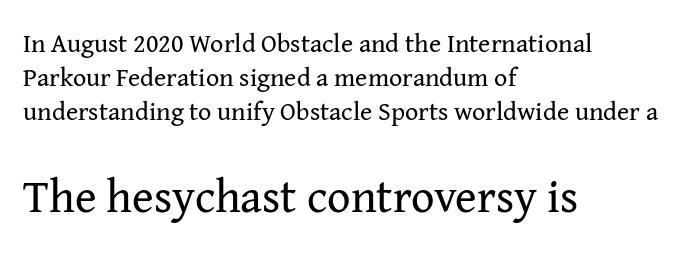
Look at the glyph heights: the lower group is clearly the bigger setting. Short note: letters normally spaced. Underlining? Definitely not there. Leading matches the norm, producing a regular column. Line starts are locked; line ends wander.
